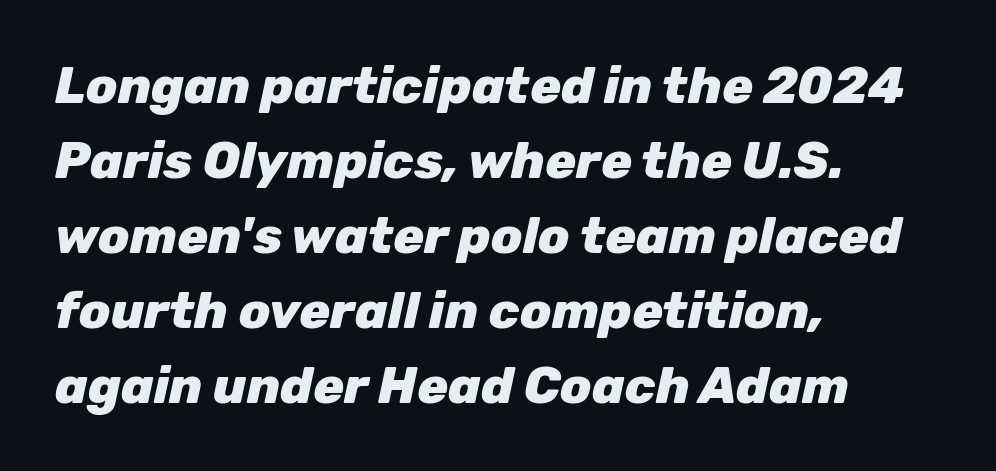
The image shows 51 px heavy type, italic (leaning right); set left-aligned, normal line spacing (1.47x), normal letter spacing, not underlined; low stroke contrast and a medium x-height.
